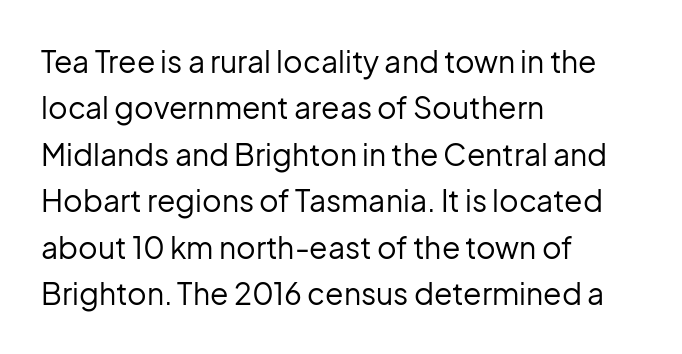
The image shows 30 px regular-weight sans-serif type, upright; set left-aligned, normal line spacing (1.55x), normal letter spacing, not underlined; low stroke contrast and a medium x-height.
